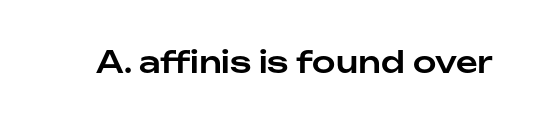
Q: Is the text italic (slanted)? A: No, it is upright.
Q: Is the typeface a serif or a sans-serif typeface? A: Sans-serif.
Q: Is the text underlined? A: No.
Q: Is the spacing between letters normal or unusually wide? A: Normal.
Q: Width (condensed, normal, or wide)? A: Normal.
Q: Stroke contrast? A: Low.
Q: x-height? A: Medium.
Q: Monospaced? A: No.
